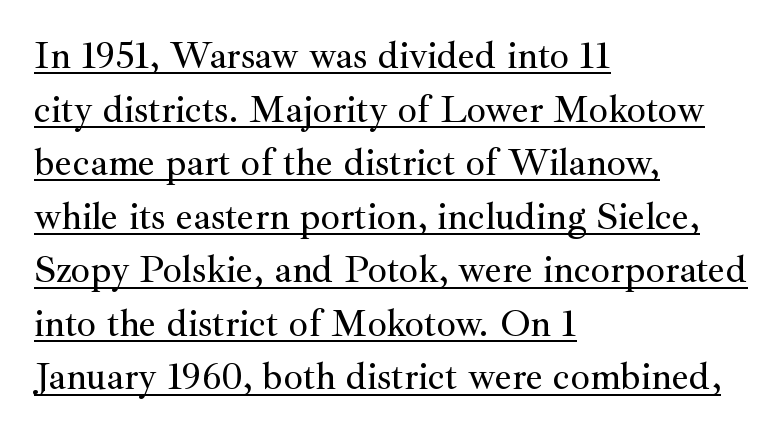
The image shows 38 px serif type, upright; set left-aligned, normal line spacing (1.41x), normal letter spacing, underlined; medium stroke contrast and a small x-height.
